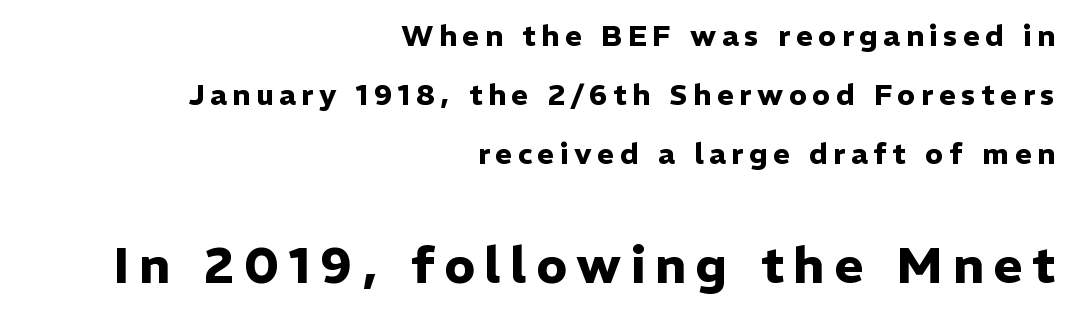
The image shows 50 px heavy sans-serif type, upright; set right-aligned, loose line spacing (2.04x), not underlined; the second (bottom) block is 1.72x larger; low stroke contrast and a medium x-height.
